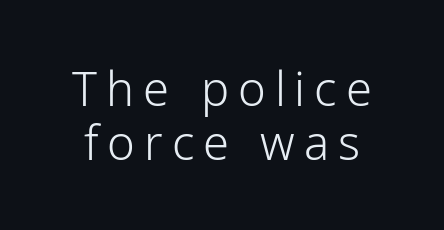
Q: Is the text bold? A: No.
Q: Is the text italic (slanted)? A: No, it is upright.
Q: Is the typeface a serif or a sans-serif typeface? A: Sans-serif.
Q: Is the text underlined? A: No.
Q: Is the spacing between lines tight, normal or loose? A: Tight.
Q: Width (condensed, normal, or wide)? A: Normal.
Q: Stroke contrast? A: Low.
Q: x-height? A: Medium.
Q: Monospaced? A: No.
